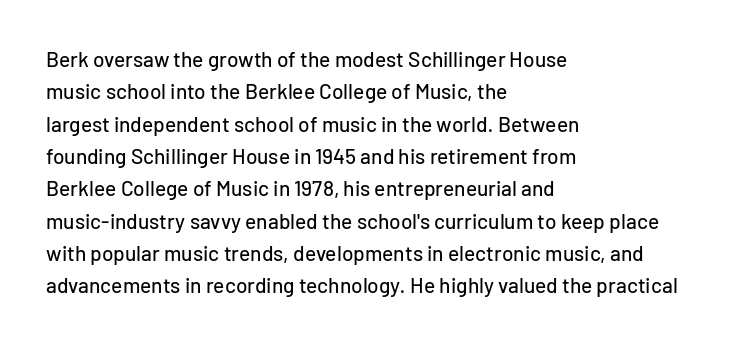
Q: Is the text italic (slanted)? A: No, it is upright.
Q: Is the text underlined? A: No.
Q: How is the paragraph aligned? A: Left-aligned.
Q: Is the spacing between letters normal or unusually wide? A: Normal.
Q: Is the spacing between lines tight, normal or loose? A: Normal.
